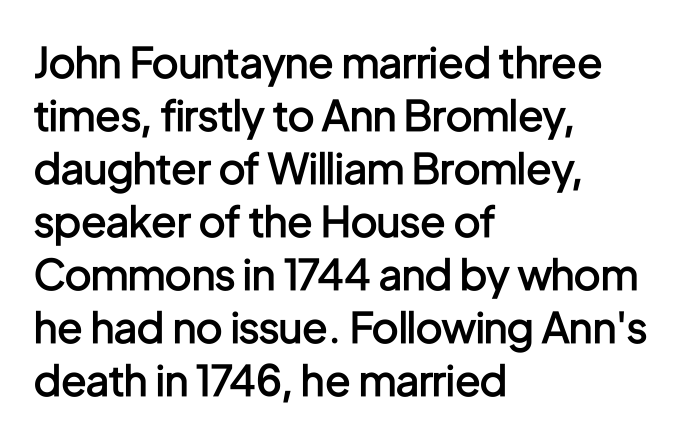
The lines in this sample share a left origin and differ only in where they stop. The axis of the letterforms is exactly vertical. The foot of each line stays bare and open. Look at the tracking — it's just the regular setting, nothing added. On the weight axis this lands at semibold, roughly 600. Do the characters align in a grid? No, the font is proportional.
